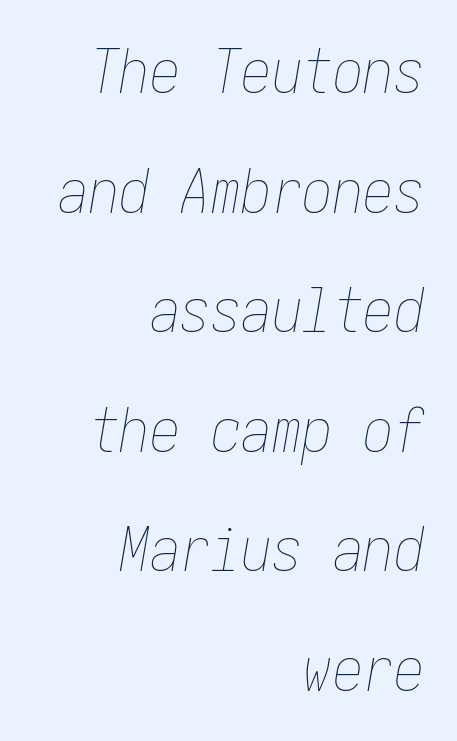
Q: Is the text bold? A: No.
Q: Is the text italic (slanted)? A: Yes, it leans right by about 10 degrees.
Q: Is the text underlined? A: No.
Q: How is the paragraph aligned? A: Right-aligned.
Q: Is the spacing between letters normal or unusually wide? A: Normal.
Q: Is the spacing between lines tight, normal or loose? A: Loose.
Q: Width (condensed, normal, or wide)? A: Condensed.
Q: Stroke contrast? A: Low.
Q: x-height? A: Medium.
